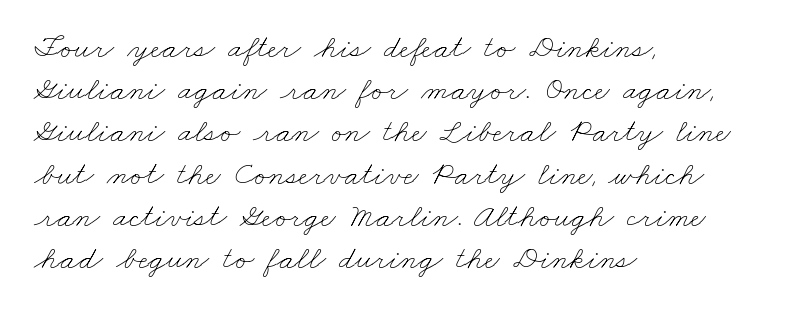
The paragraph shown leans on its left margin. The face looks like a standard text weight, possibly lighter. The rendering keeps characters at their native spacing. A typesetter would call this leading conventional body-copy spacing. These lines are rendered in a variable-pitch font.
